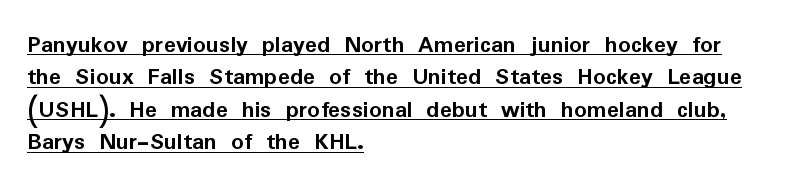
Q: Is the text bold? A: Yes.
Q: Is the text italic (slanted)? A: No, it is upright.
Q: Is the text underlined? A: Yes.
Q: How is the paragraph aligned? A: Left-aligned.
Q: Is the spacing between letters normal or unusually wide? A: Normal.
Q: Is the spacing between lines tight, normal or loose? A: Normal.
